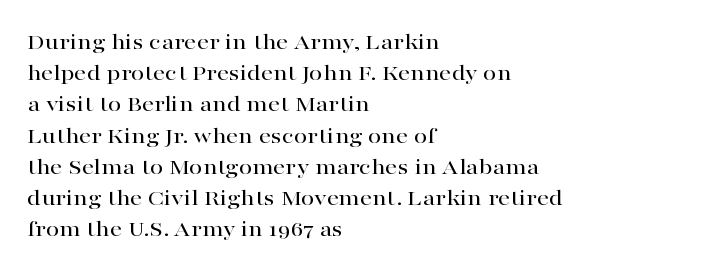
{"italic": "no", "underline": "no", "align": "left", "line_spacing": "normal", "line_spacing_ratio": 1.3, "letter_spacing": "normal", "letter_spacing_em": 0.0, "glyph_px": 24}
